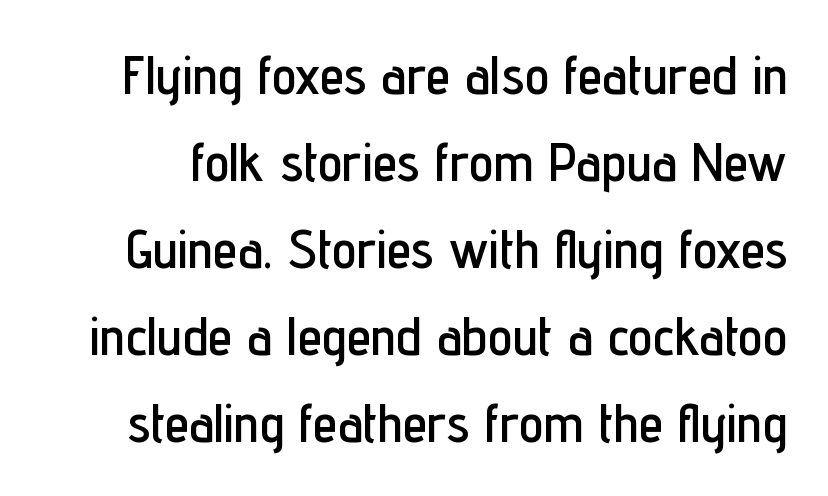
This rendering employs a face without finishing strokes, i.e., a sans-serif. Each letter keeps its own natural width here, so spacing adapts to shape. A typesetter would call this zero additional tracking. Vertical spacing — default.
